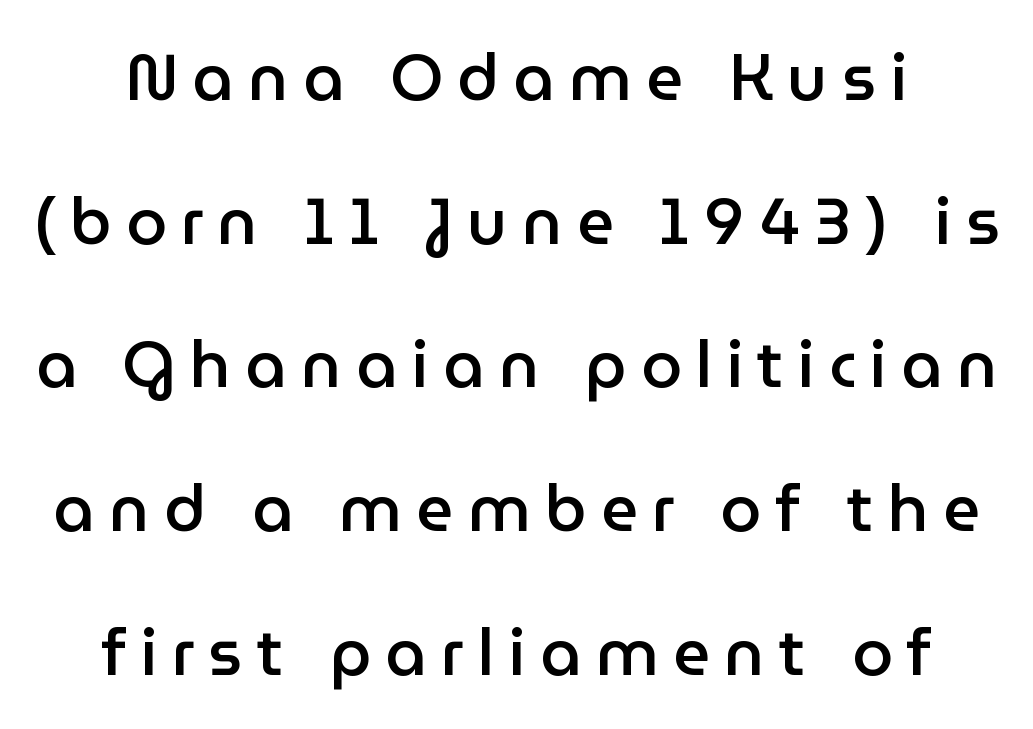
Nope, no serifs anywhere on these letters. Nobody drew a line under any word here. Set as a demibold, roughly 600 on the weight scale. These lines were composed using upright roman letters.
